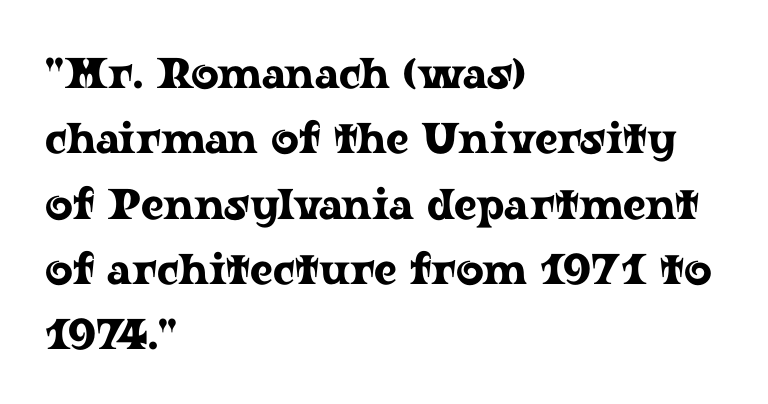
{"serif": "yes", "italic": "no", "width": "wide", "stroke_contrast": "low", "x_height": "medium", "monospaced": "no", "underline": "no", "align": "left", "line_spacing": "normal", "line_spacing_ratio": 1.52, "letter_spacing": "normal", "letter_spacing_em": 0.0, "glyph_px": 43}
